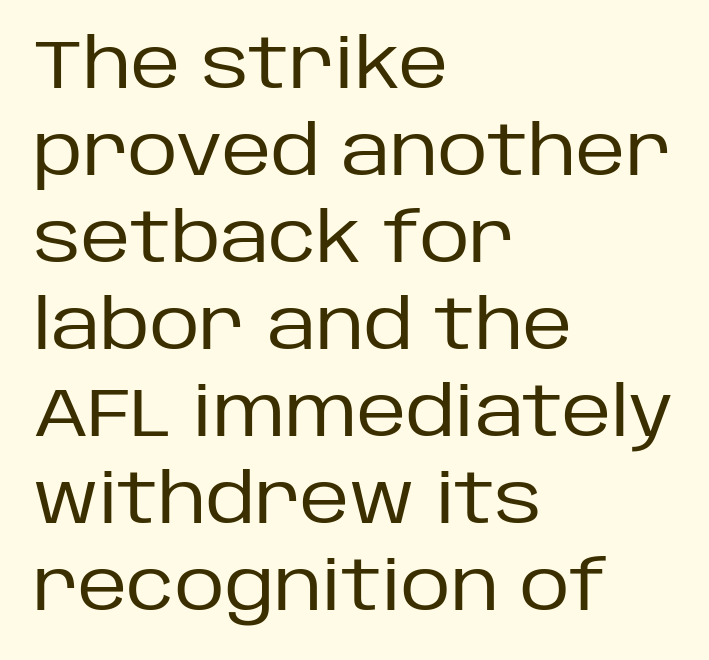
The image shows 69 px regular-weight sans-serif type, upright; set left-aligned, normal line spacing (1.26x), normal letter spacing, not underlined; low stroke contrast and a large x-height.
